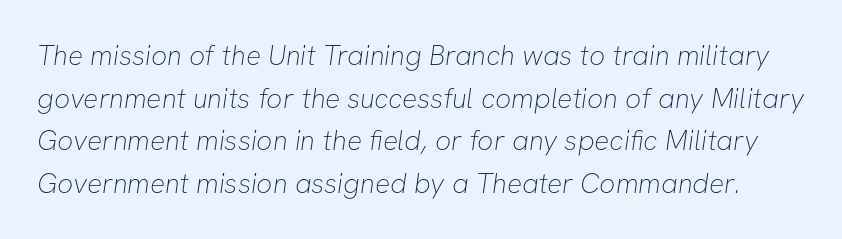
Think standard paragraph weight, or any step lighter than that. These lines keep a tight, regular rhythm from letter to letter. Lines of text with bare space underneath. Rows of type keep a routine distance in the vertical direction.
